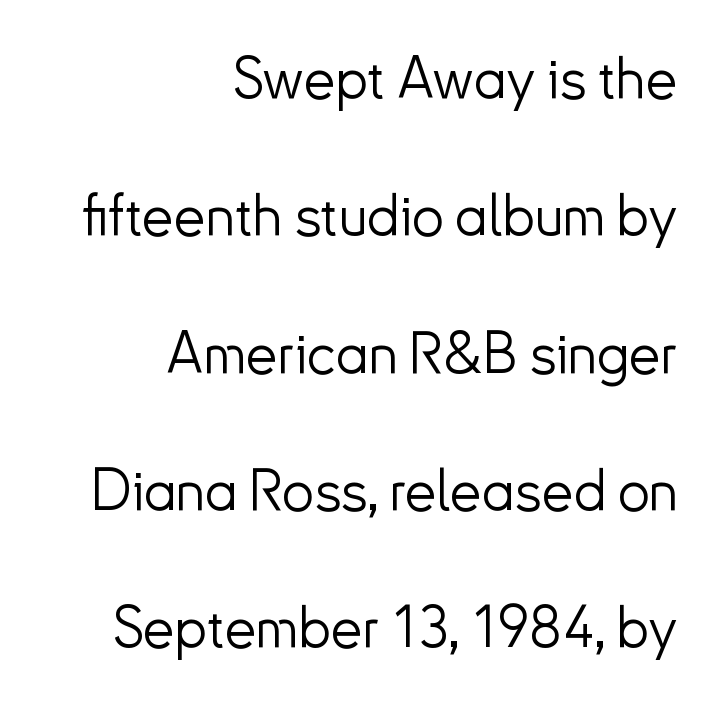
The passage shown is not bold in any degree. The vertical gap from one line to the next is large. Is this a fixed-width face? No — the glyphs have proportional, varying widths. Quick note: underline off. Characters follow at the spacing the type designer built in.
